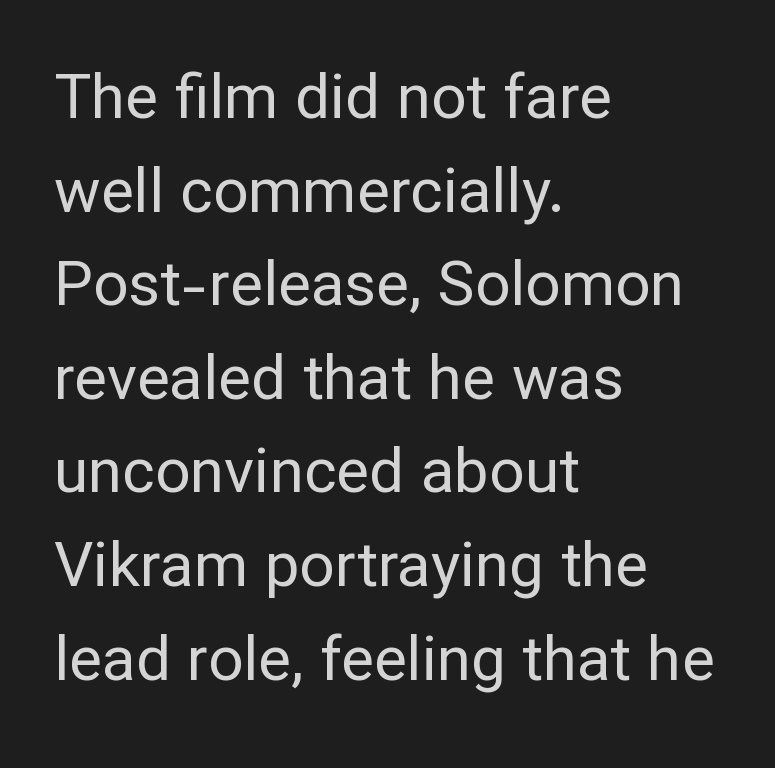
The image shows 62 px regular-weight sans-serif type, upright; set left-aligned, normal line spacing (1.51x), normal letter spacing, not underlined; low stroke contrast and a medium x-height.
